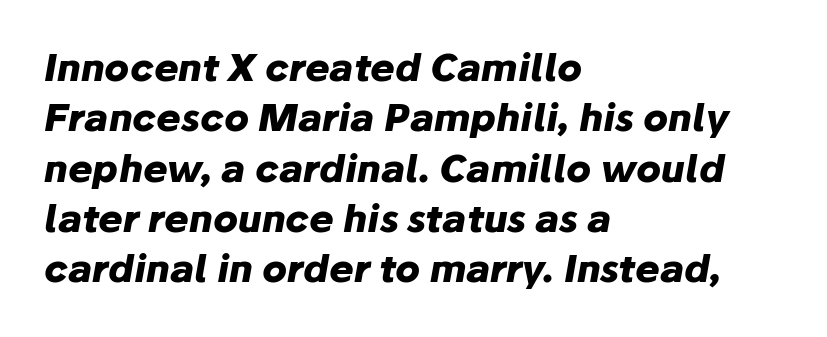
The image shows 37 px heavy type, italic (leaning right); set left-aligned, normal line spacing (1.36x), normal letter spacing, not underlined; low stroke contrast and a medium x-height.
